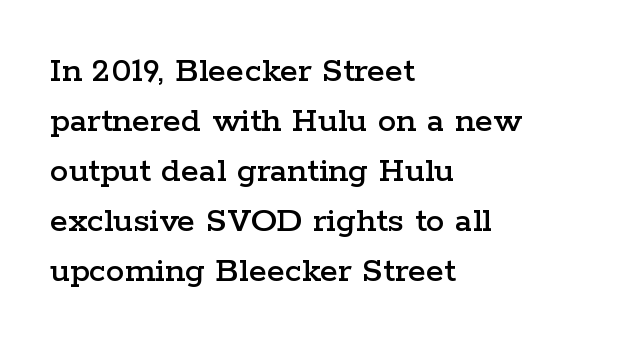
Proportional: the letters do not fall into vertical columns. The block of text has a typical density, with ordinary space between rows. What stands out about the letter spacing? Nothing — it is the standard amount. The strip under each line holds only bare page. The font family rendered here belongs to the serif group.
